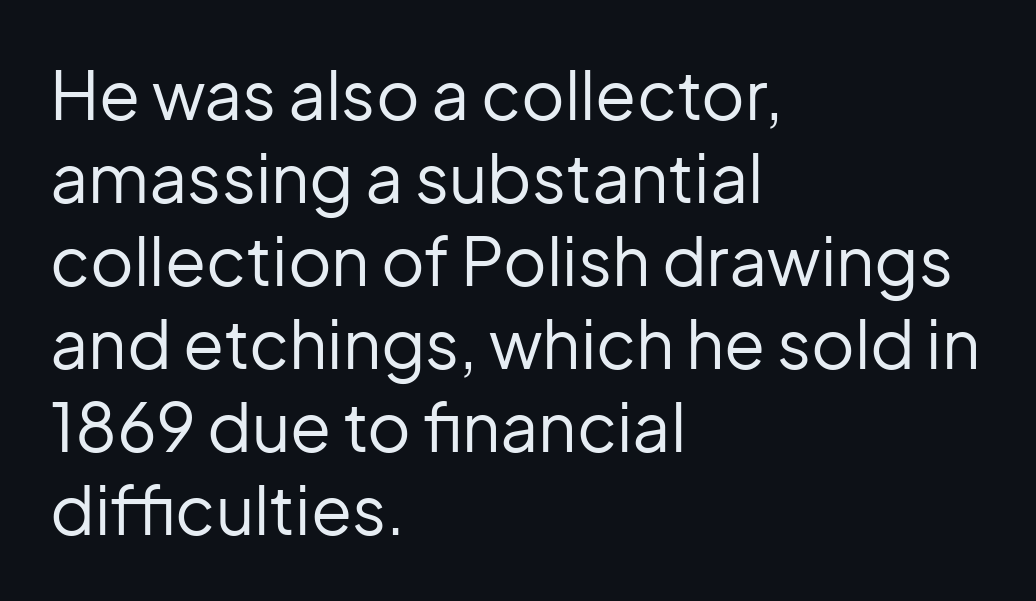
Serif or sans? Sans — the stroke terminals are bare. The rendering uses natural spacing where letterforms have individual widths. Stem width sits at or under what a default text font uses. If you drew a ruler down the left edge, every line would touch it. When letters stand straight like this, we call the style roman or upright. Descenders are the only things crossing below the line.
